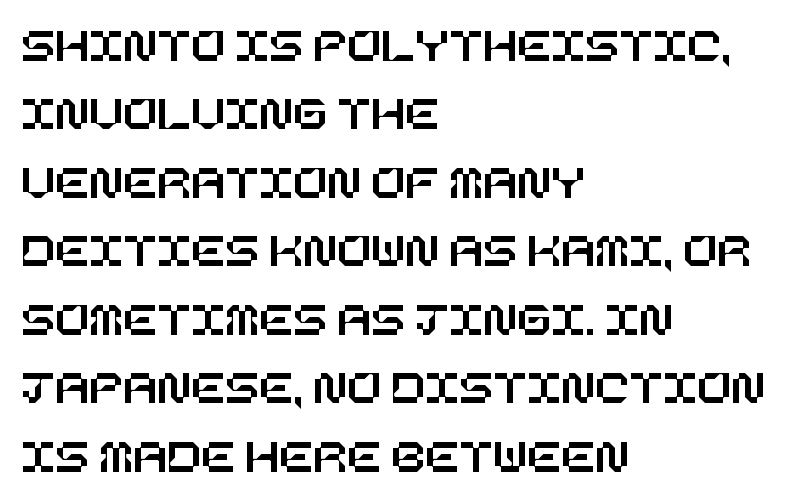
Posture: straight, roman, zero tilt. The letterforms sit shoulder to shoulder at normal distance. The passage shown is not underscored anywhere. The lines are quadded left.
